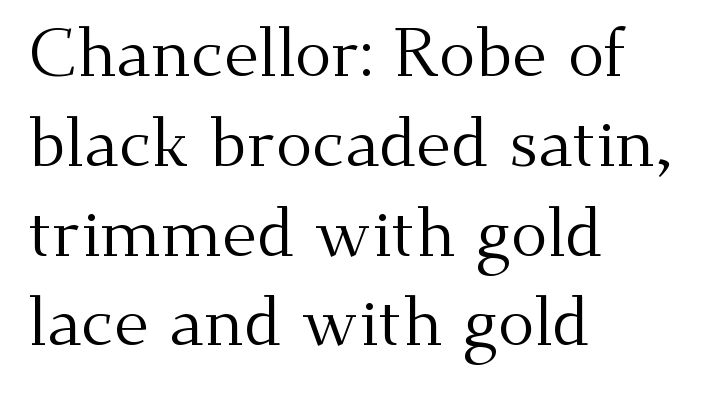
No extra ink here — the face is not bold. Classification — serif. Proportional: the letters do not fall into vertical columns. Leftover space on each line is placed entirely after the last word.
